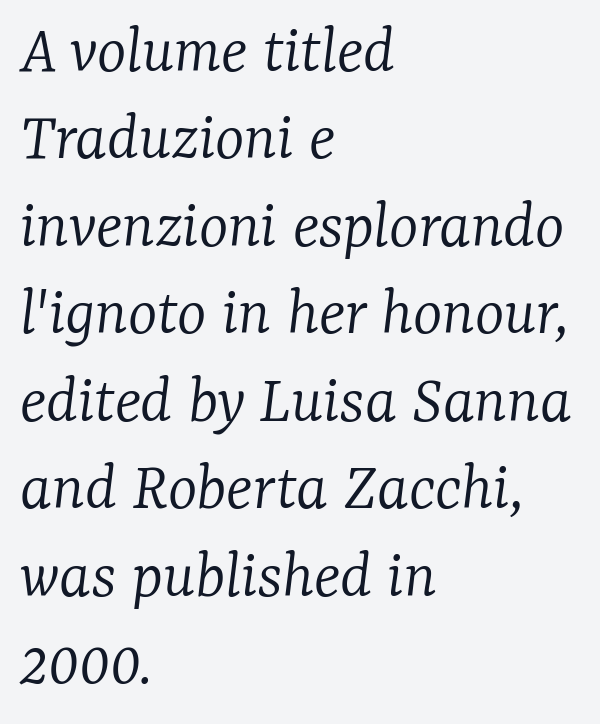
Q: Is the text bold? A: No.
Q: Is the text italic (slanted)? A: Yes, it leans right by about 7 degrees.
Q: Is the typeface a serif or a sans-serif typeface? A: Serif.
Q: Is the text underlined? A: No.
Q: How is the paragraph aligned? A: Left-aligned.
Q: Is the spacing between letters normal or unusually wide? A: Normal.
Q: Is the spacing between lines tight, normal or loose? A: Normal.
Q: Width (condensed, normal, or wide)? A: Normal.
Q: Stroke contrast? A: Low.
Q: x-height? A: Medium.
Q: Monospaced? A: No.
